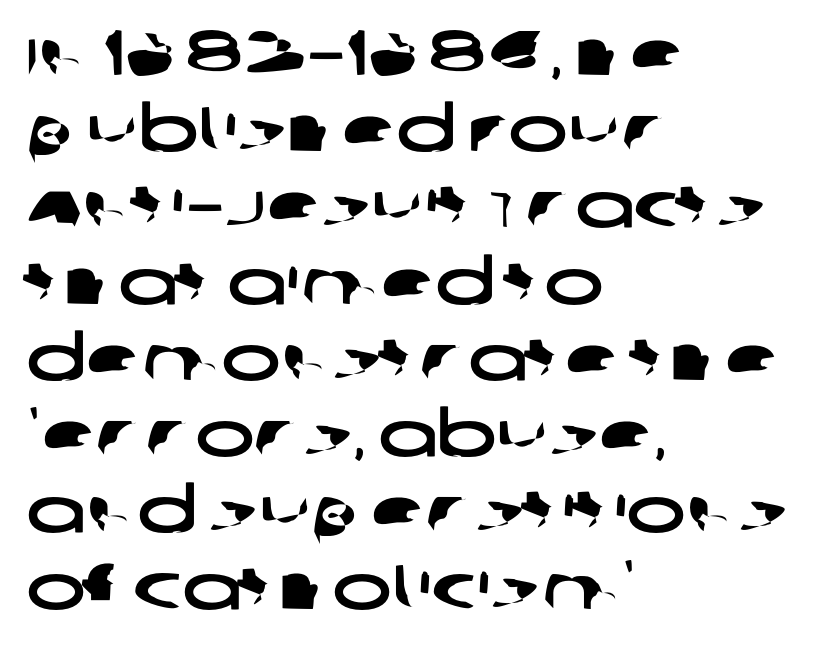
{"serif": "no", "width": "wide", "stroke_contrast": "low", "x_height": "large", "monospaced": "no", "underline": "no", "align": "left", "line_spacing_ratio": 1.21, "letter_spacing": "normal", "letter_spacing_em": 0.0, "glyph_px": 63}
